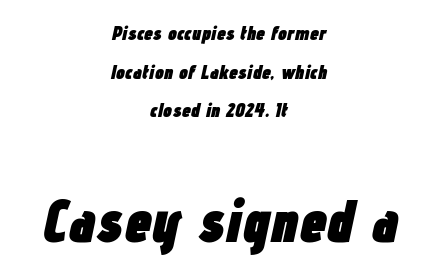
The image shows 60 px heavy, condensed type, italic (leaning right); set centered, loose line spacing (1.93x), normal letter spacing, not underlined; the second (bottom) block is 3.0x larger; low stroke contrast and a medium x-height.
